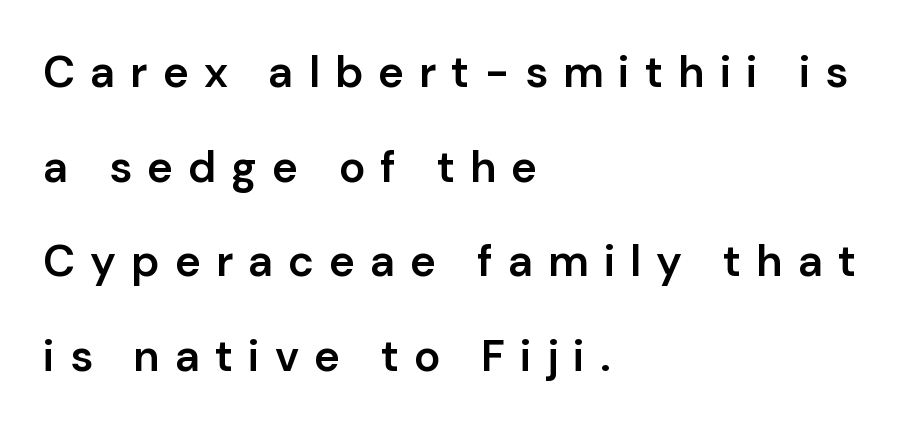
{"serif": "no", "italic": "no", "bold": "semi", "weight": "semibold", "width": "normal", "stroke_contrast": "low", "x_height": "medium", "monospaced": "no", "underline": "no", "align": "left", "line_spacing": "loose", "line_spacing_ratio": 2.15, "letter_spacing": "wide", "letter_spacing_em": 0.34, "glyph_px": 44}
